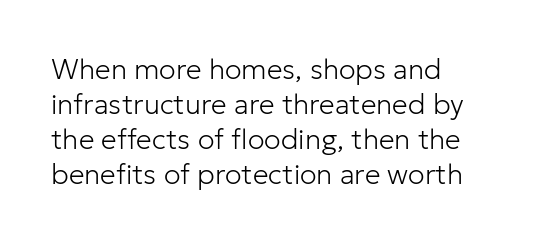
The image shows 28 px light sans-serif type, upright; set left-aligned, normal line spacing (1.25x), normal letter spacing, not underlined; low stroke contrast and a medium x-height.
